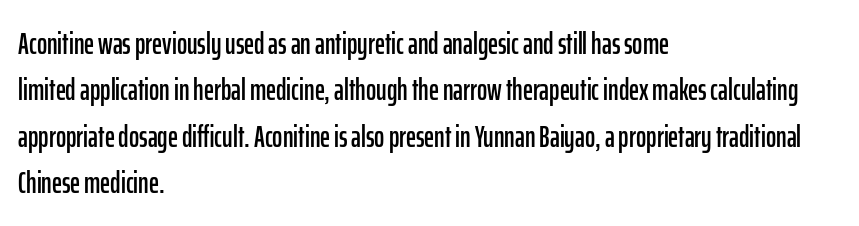
{"serif": "no", "italic": "no", "width": "condensed", "stroke_contrast": "low", "x_height": "medium", "monospaced": "no", "underline": "no", "align": "left", "line_spacing": "normal", "line_spacing_ratio": 1.5, "letter_spacing": "normal", "letter_spacing_em": 0.0, "glyph_px": 31}
